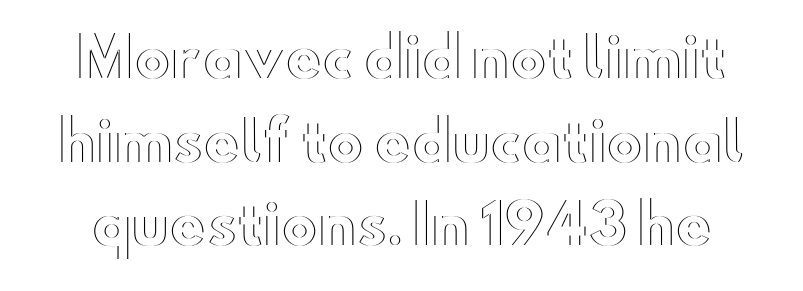
Q: Is the text italic (slanted)? A: No, it is upright.
Q: Is the text underlined? A: No.
Q: Is the spacing between letters normal or unusually wide? A: Normal.
Q: Is the spacing between lines tight, normal or loose? A: Normal.
Q: Width (condensed, normal, or wide)? A: Wide.
Q: x-height? A: Small.
Q: Monospaced? A: No.
